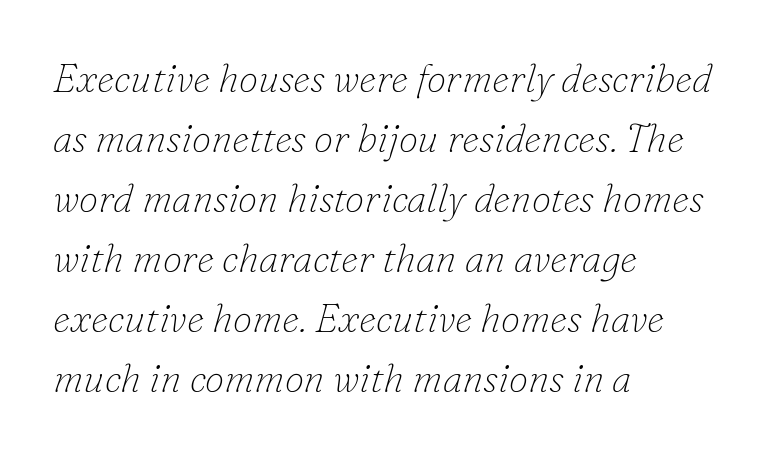
{"serif": "yes", "italic": "yes", "lean": "right", "slant_degrees": 16, "bold": "no", "weight": "thin", "width": "normal", "stroke_contrast": "low", "x_height": "small", "monospaced": "no", "underline": "no", "align": "left", "line_spacing": "normal", "line_spacing_ratio": 1.54, "letter_spacing": "normal", "letter_spacing_em": 0.0, "glyph_px": 39}
